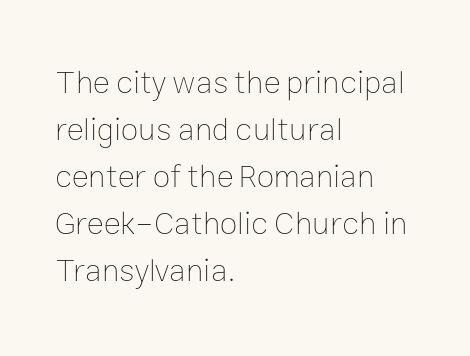
The vertical gap from one line to the next is medium. In CSS terms this would be text-align: left. Default kerning and tracking; the words read as compact shapes. In terms of posture, this sample is upright. Nothing heavy about these letters — not bold at all. The area under the type is left untouched.
